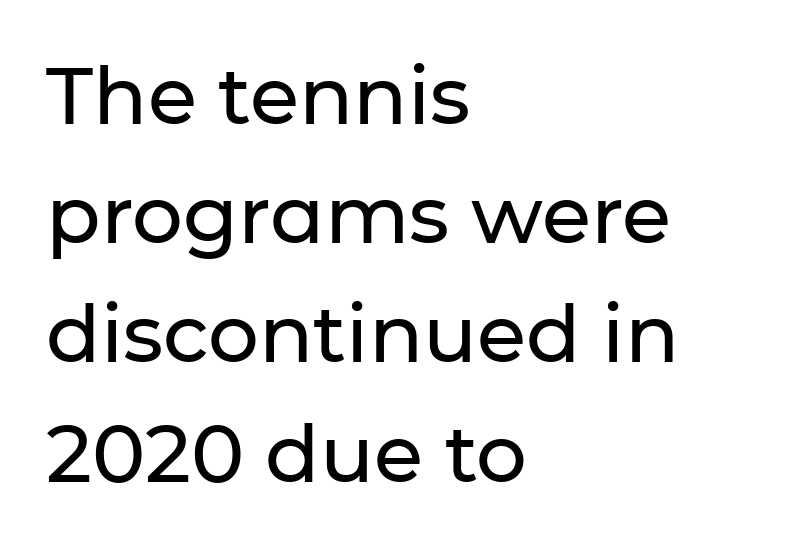
Q: Is the text italic (slanted)? A: No, it is upright.
Q: Is the typeface a serif or a sans-serif typeface? A: Sans-serif.
Q: Is the text underlined? A: No.
Q: How is the paragraph aligned? A: Left-aligned.
Q: Is the spacing between letters normal or unusually wide? A: Normal.
Q: Is the spacing between lines tight, normal or loose? A: Normal.
Q: Width (condensed, normal, or wide)? A: Normal.
Q: Stroke contrast? A: Low.
Q: x-height? A: Medium.
Q: Monospaced? A: No.
